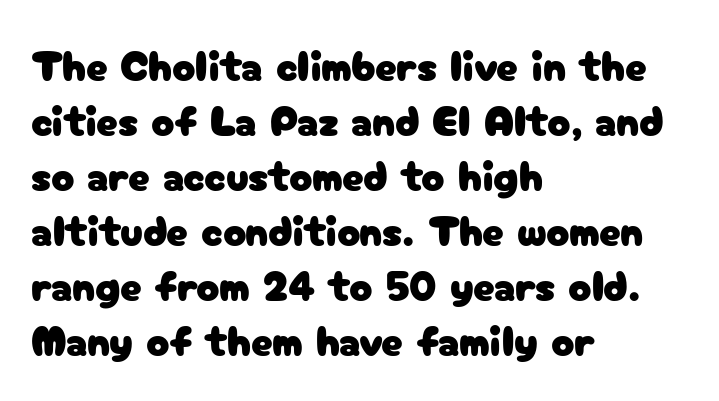
The image shows 43 px sans-serif type, upright; set left-aligned, normal line spacing (1.28x), normal letter spacing, not underlined; low stroke contrast and a medium x-height.
